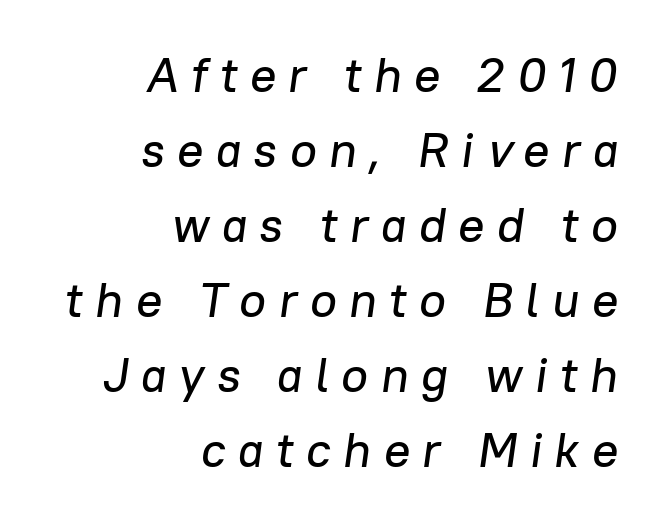
Visually the block forms a straight wall on the right and a jagged coastline on the left. Between one letter and the next there's a generous, obvious gap. The block of text has a typical density, with ordinary space between rows. The whole block is typeset with a tilt. The space beneath each line is pristine and unruled. You could not count columns in this text — the font is proportionally spaced.
